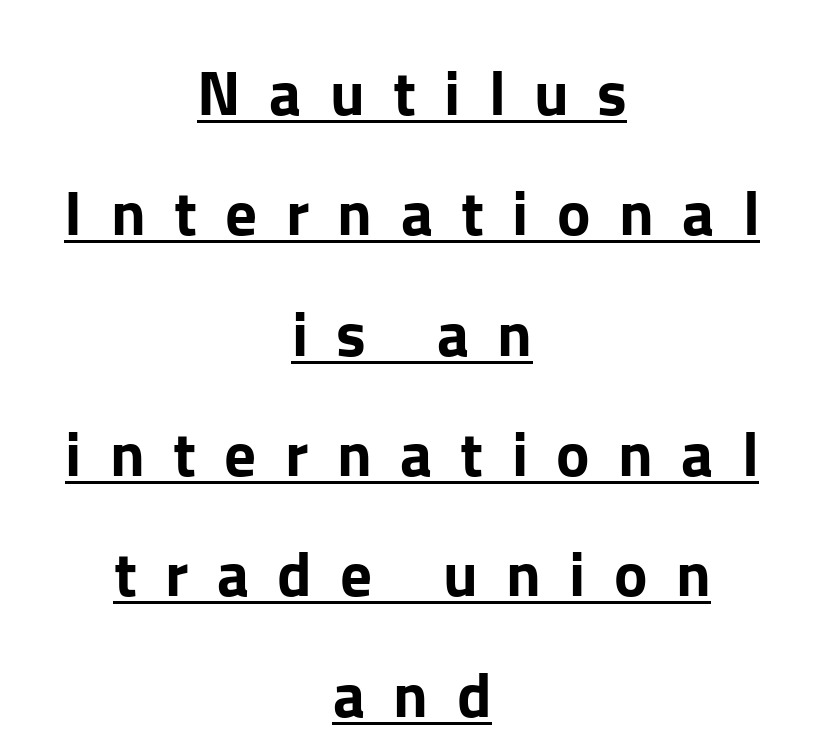
{"serif": "no", "italic": "no", "width": "normal", "stroke_contrast": "low", "x_height": "medium", "monospaced": "no", "underline": "yes", "align": "center", "line_spacing": "loose", "line_spacing_ratio": 1.91, "letter_spacing": "wide", "letter_spacing_em": 0.45, "glyph_px": 63}
